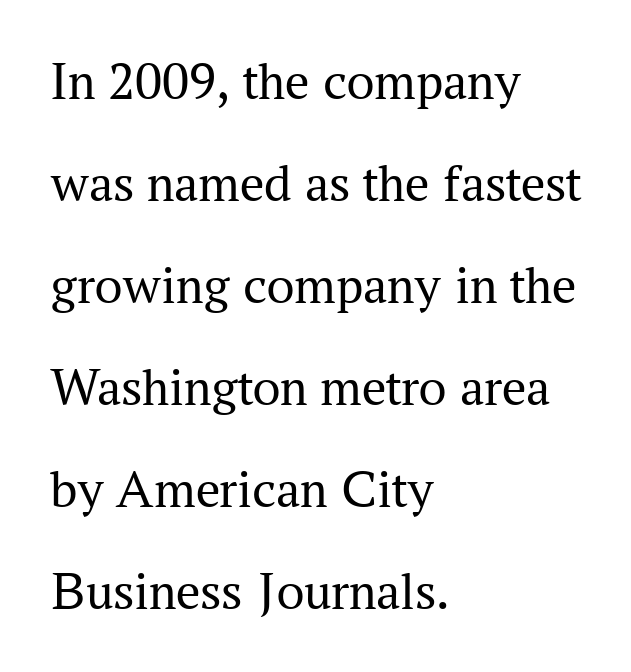
These glyphs show unthickened strokes, regular width or finer. Line beginnings align vertically; line endings do not. The zone under the glyphs is completely vacant. Here the designer chose a conventional face with non-uniform glyph widths. Quick note: not italic, upright.
